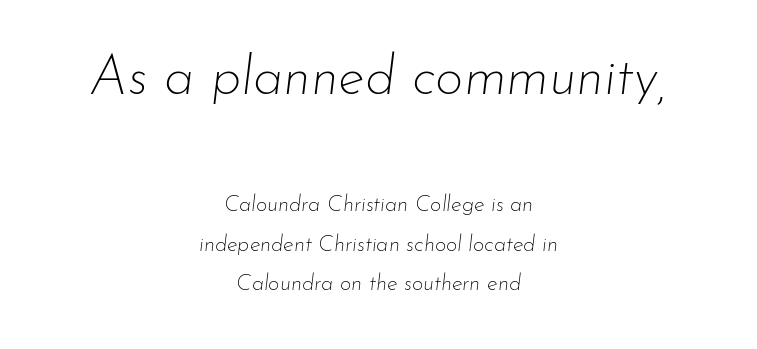
{"italic": "yes", "lean": "right", "slant_degrees": 7, "bold": "no", "weight": "thin", "width": "normal", "stroke_contrast": "low", "x_height": "small", "monospaced": "no", "underline": "no", "align": "center", "line_spacing_ratio": 1.79, "letter_spacing": "normal", "letter_spacing_em": 0.0, "larger_block": "first", "size_ratio": 2.5, "glyph_px": 55}
